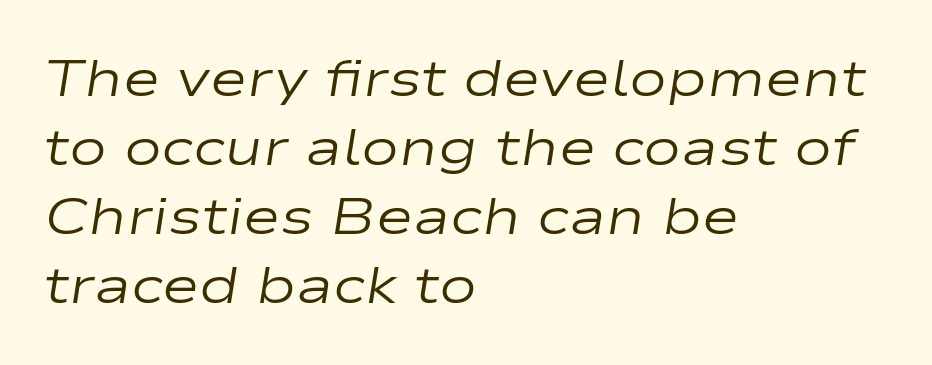
Spacing verdict: proportional, widths tailored to each character. Horizontal alignment here is leftward, the default for most running prose. A light-to-regular cut is what we see here. Letters rest on an invisible, unmarked baseline. The rows are spaced the way most documents space them.
